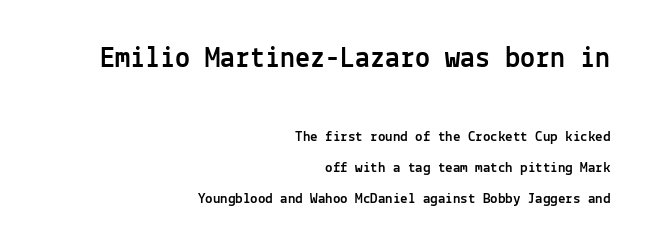
Q: Is the text italic (slanted)? A: No, it is upright.
Q: Is the typeface a serif or a sans-serif typeface? A: Sans-serif.
Q: Is the text underlined? A: No.
Q: How is the paragraph aligned? A: Right-aligned.
Q: Is the spacing between letters normal or unusually wide? A: Normal.
Q: Is the spacing between lines tight, normal or loose? A: Loose.
Q: Which block of text is set in a larger size, the first (top) or the second (bottom)? A: The first (top) one.
Q: Width (condensed, normal, or wide)? A: Normal.
Q: x-height? A: Medium.
Q: Monospaced? A: Yes.
